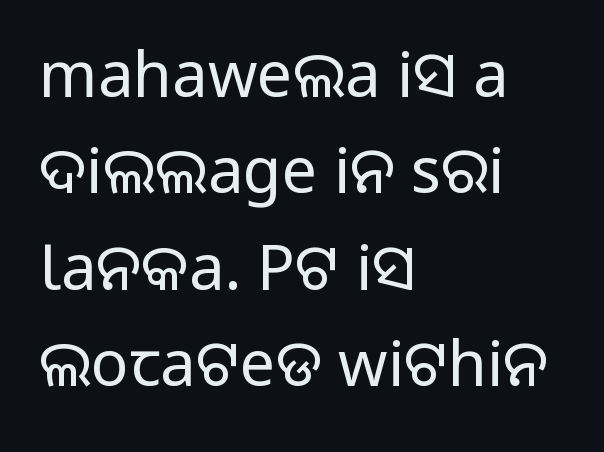
The image shows 63 px regular-weight sans-serif type, upright; set left-aligned, normal line spacing (1.53x), normal letter spacing, not underlined; low stroke contrast and a large x-height.
